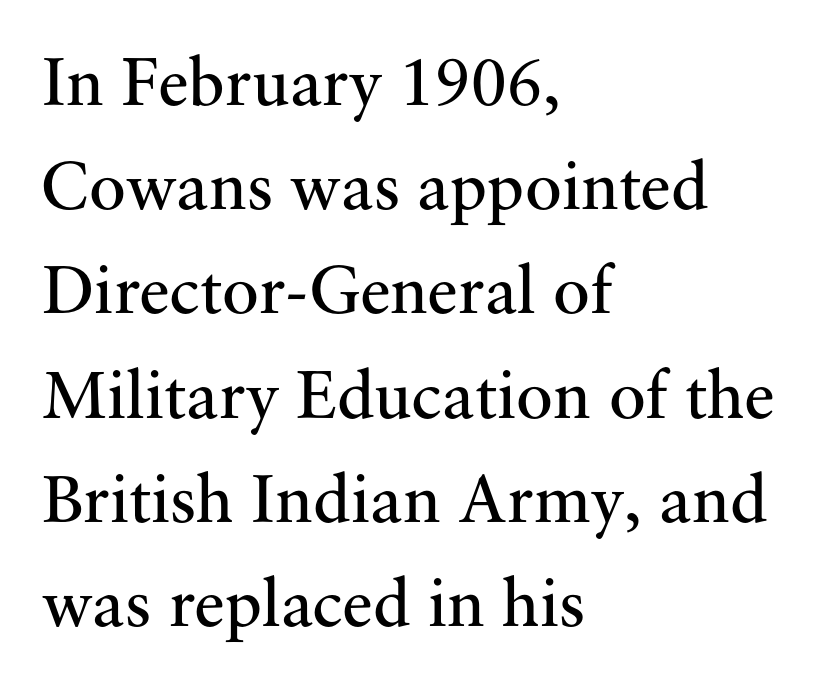
Q: Is the text bold? A: No.
Q: Is the text italic (slanted)? A: No, it is upright.
Q: Is the typeface a serif or a sans-serif typeface? A: Serif.
Q: Is the text underlined? A: No.
Q: How is the paragraph aligned? A: Left-aligned.
Q: Is the spacing between letters normal or unusually wide? A: Normal.
Q: Is the spacing between lines tight, normal or loose? A: Normal.
Q: Width (condensed, normal, or wide)? A: Normal.
Q: Stroke contrast? A: Medium.
Q: x-height? A: Small.
Q: Monospaced? A: No.
